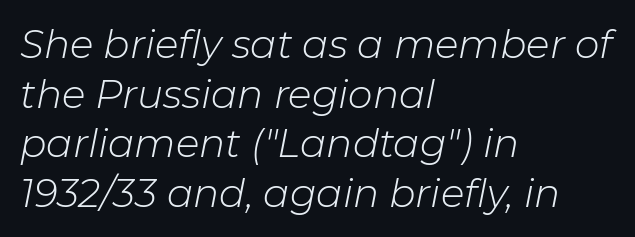
{"italic": "yes", "lean": "right", "slant_degrees": 11, "bold": "no", "weight": "light", "width": "normal", "stroke_contrast": "low", "x_height": "medium", "monospaced": "no", "underline": "no", "align": "left", "line_spacing": "normal", "line_spacing_ratio": 1.27, "letter_spacing": "normal", "letter_spacing_em": 0.0, "glyph_px": 39}
